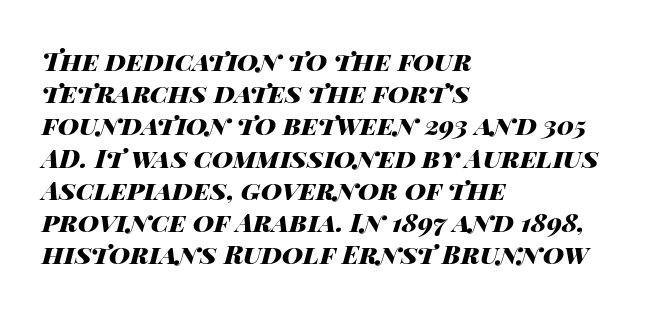
Q: Is the text bold? A: Yes.
Q: Is the text italic (slanted)? A: Yes, it leans right by about 14 degrees.
Q: Is the text underlined? A: No.
Q: How is the paragraph aligned? A: Left-aligned.
Q: Is the spacing between letters normal or unusually wide? A: Normal.
